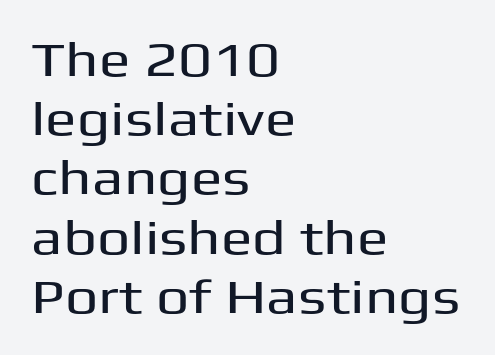
{"serif": "no", "italic": "no", "width": "wide", "stroke_contrast": "medium", "x_height": "medium", "monospaced": "no", "underline": "no", "align": "left", "line_spacing": "normal", "line_spacing_ratio": 1.26, "letter_spacing": "normal", "letter_spacing_em": 0.0, "glyph_px": 47}
